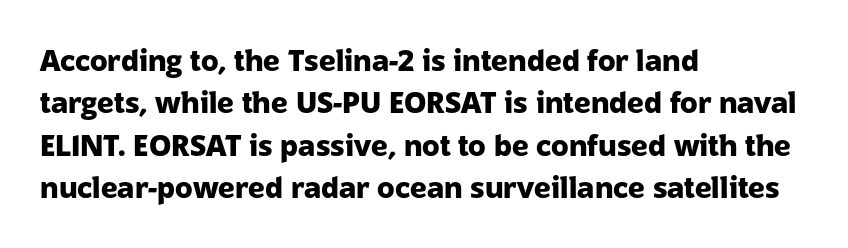
The image shows 29 px heavy sans-serif type, upright; set left-aligned, normal line spacing (1.46x), normal letter spacing, not underlined; low stroke contrast and a medium x-height.
